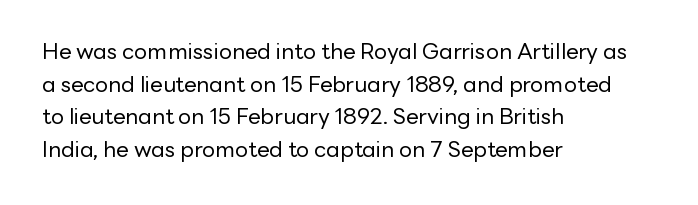
{"italic": "no", "bold": "no", "underline": "no", "align": "left", "line_spacing": "normal", "line_spacing_ratio": 1.48, "letter_spacing": "normal", "letter_spacing_em": 0.0, "glyph_px": 22}
